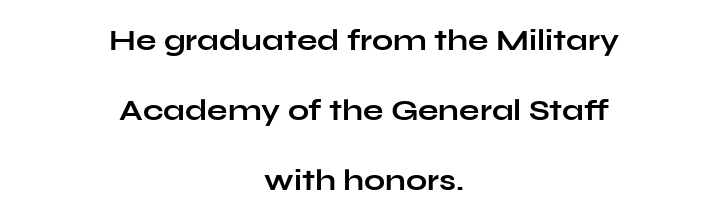
{"serif": "no", "italic": "no", "bold": "yes", "weight": "bold", "width": "wide", "stroke_contrast": "low", "x_height": "medium", "monospaced": "no", "underline": "no", "align": "center", "line_spacing": "loose", "line_spacing_ratio": 2.33, "letter_spacing": "normal", "letter_spacing_em": 0.0, "glyph_px": 30}
